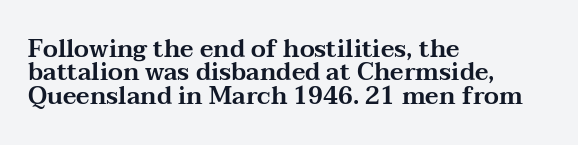
Notice how the passage keeps a crisp vertical edge on the left only. Closely set lines give the paragraph a compact silhouette. Is there any slant? The stems are plumb. What stands out about the letter spacing? Nothing — it is the standard amount. Glance below the letters and you will spot only blank space.
